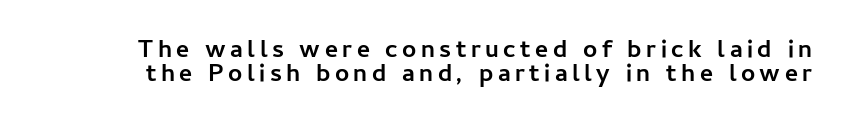
The image shows 25 px bold type, upright; set tight line spacing (0.95x), not underlined.
